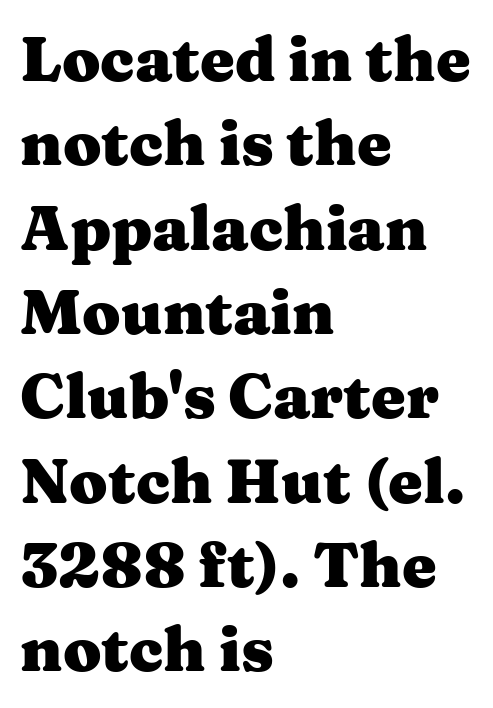
The image shows 62 px heavy, wide serif type, upright; set left-aligned, normal line spacing (1.36x), normal letter spacing, not underlined; medium stroke contrast and a medium x-height.
